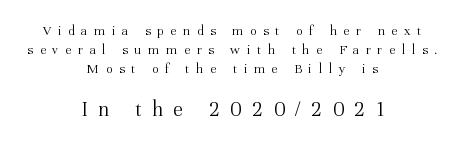
Q: Is the text bold? A: No.
Q: Is the text italic (slanted)? A: No, it is upright.
Q: Is the text underlined? A: No.
Q: How is the paragraph aligned? A: Centered.
Q: Is the spacing between letters normal or unusually wide? A: Unusually wide.
Q: Is the spacing between lines tight, normal or loose? A: Normal.
Q: Which block of text is set in a larger size, the first (top) or the second (bottom)? A: The second (bottom) one.
